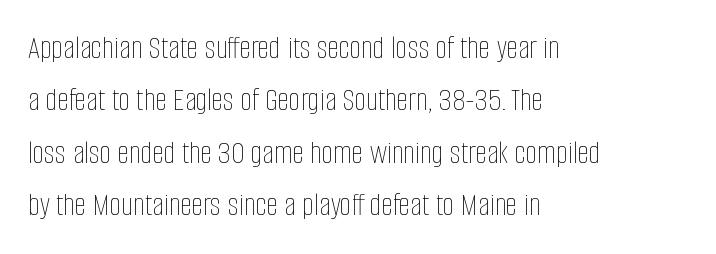
Q: Is the text bold? A: No.
Q: Is the text italic (slanted)? A: No, it is upright.
Q: Is the text underlined? A: No.
Q: How is the paragraph aligned? A: Left-aligned.
Q: Is the spacing between letters normal or unusually wide? A: Normal.
Q: Is the spacing between lines tight, normal or loose? A: Normal.
Q: Width (condensed, normal, or wide)? A: Condensed.
Q: Stroke contrast? A: Low.
Q: x-height? A: Large.
Q: Monospaced? A: No.
